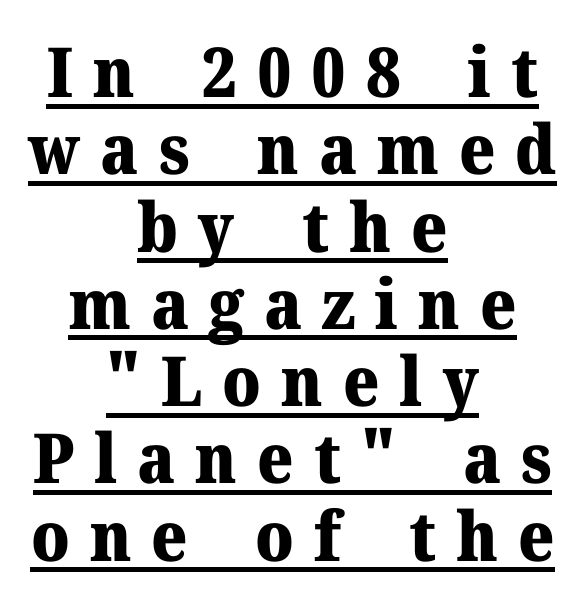
{"serif": "yes", "italic": "no", "bold": "yes", "weight": "heavy", "width": "normal", "stroke_contrast": "medium", "x_height": "medium", "monospaced": "no", "underline": "yes", "align": "center", "line_spacing": "tight", "line_spacing_ratio": 1.12, "letter_spacing": "wide", "letter_spacing_em": 0.29, "glyph_px": 69}
